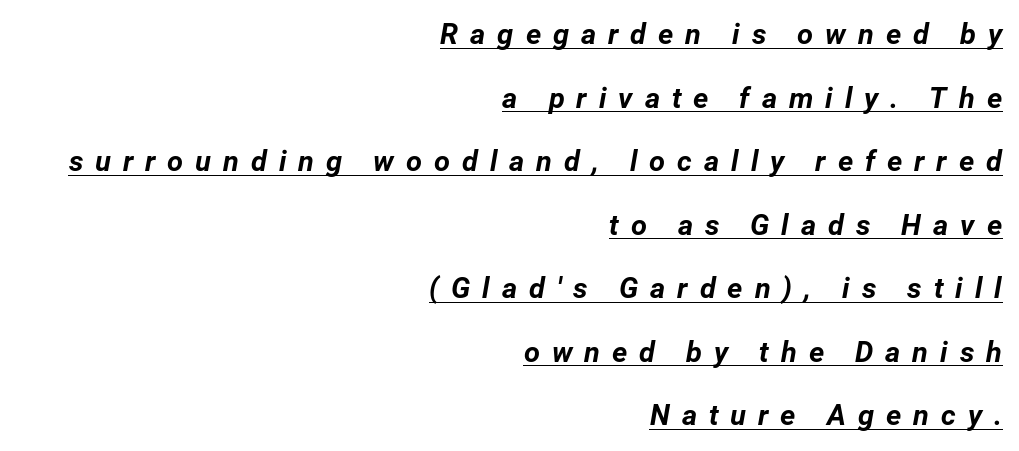
This sample has the flowing, uneven cadence of proportional lettering. Alignment: flush right. A great deal of white space separates one row of letters from the next. Italic? Definitely — the glyphs are oblique.
